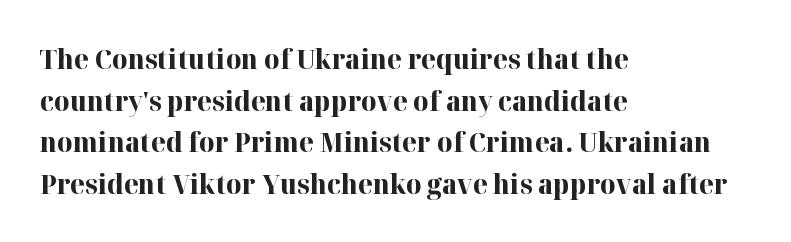
{"italic": "no", "bold": "yes", "underline": "no", "align": "left", "line_spacing": "normal", "line_spacing_ratio": 1.54, "letter_spacing": "normal", "letter_spacing_em": 0.0, "glyph_px": 27}
